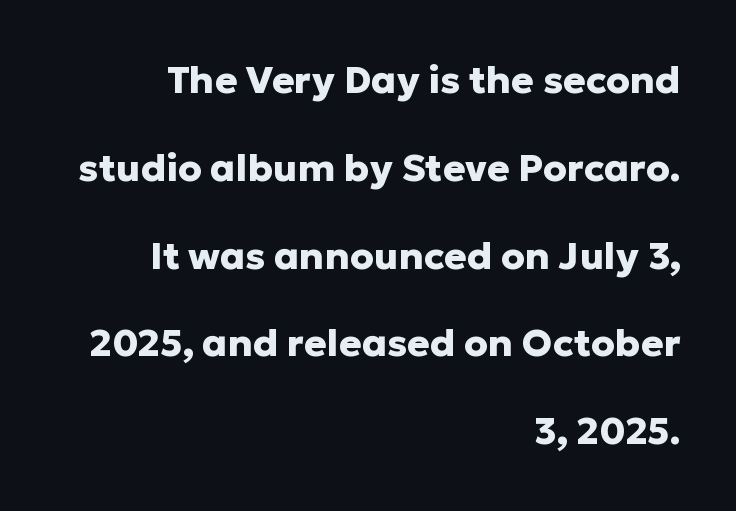
Q: Is the text bold? A: Yes.
Q: Is the text italic (slanted)? A: No, it is upright.
Q: Is the typeface a serif or a sans-serif typeface? A: Sans-serif.
Q: Is the text underlined? A: No.
Q: How is the paragraph aligned? A: Right-aligned.
Q: Is the spacing between letters normal or unusually wide? A: Normal.
Q: Is the spacing between lines tight, normal or loose? A: Loose.
Q: Width (condensed, normal, or wide)? A: Normal.
Q: Stroke contrast? A: Low.
Q: x-height? A: Medium.
Q: Monospaced? A: No.
